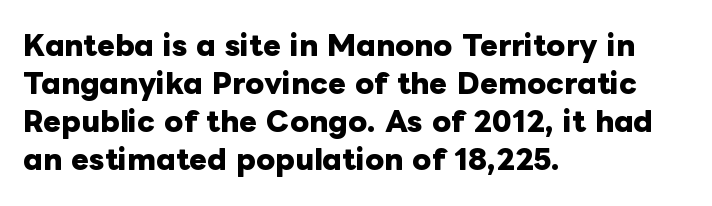
Q: Is the text bold? A: Yes.
Q: Is the text italic (slanted)? A: No, it is upright.
Q: Is the text underlined? A: No.
Q: How is the paragraph aligned? A: Left-aligned.
Q: Is the spacing between letters normal or unusually wide? A: Normal.
Q: Is the spacing between lines tight, normal or loose? A: Normal.
